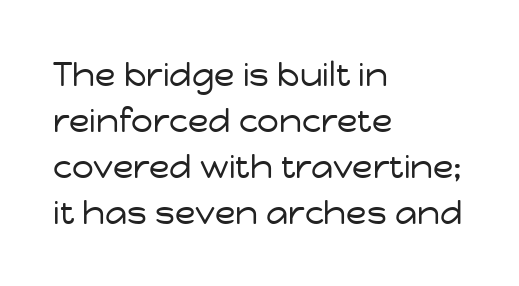
{"serif": "no", "italic": "no", "bold": "no", "weight": "regular", "width": "normal", "stroke_contrast": "low", "x_height": "medium", "monospaced": "no", "underline": "no", "align": "left", "line_spacing": "normal", "line_spacing_ratio": 1.35, "letter_spacing": "normal", "letter_spacing_em": 0.0, "glyph_px": 34}
